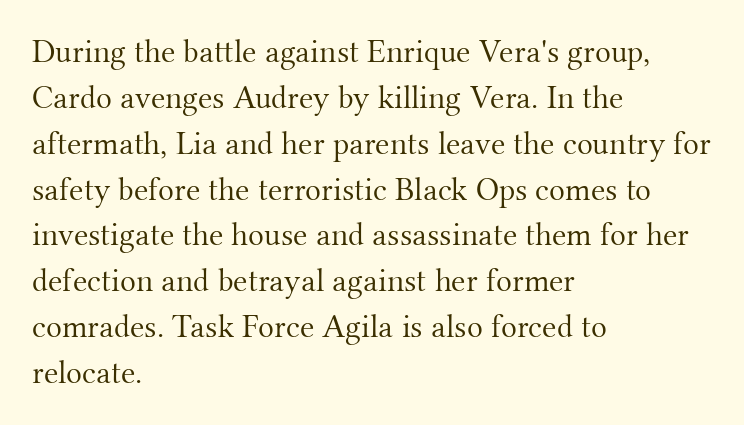
Q: Is the text bold? A: No.
Q: Is the text italic (slanted)? A: No, it is upright.
Q: Is the typeface a serif or a sans-serif typeface? A: Serif.
Q: Is the text underlined? A: No.
Q: How is the paragraph aligned? A: Left-aligned.
Q: Is the spacing between letters normal or unusually wide? A: Normal.
Q: Is the spacing between lines tight, normal or loose? A: Normal.
Q: Width (condensed, normal, or wide)? A: Normal.
Q: Stroke contrast? A: Medium.
Q: x-height? A: Small.
Q: Monospaced? A: No.
